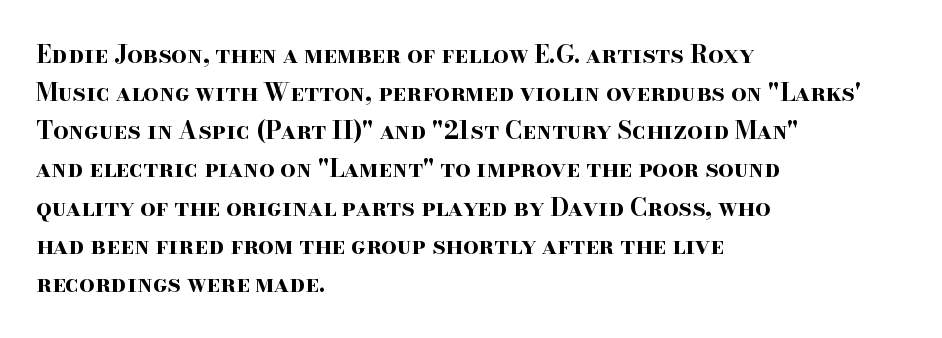
Q: Is the text bold? A: Yes.
Q: Is the text italic (slanted)? A: No, it is upright.
Q: Is the text underlined? A: No.
Q: How is the paragraph aligned? A: Left-aligned.
Q: Is the spacing between letters normal or unusually wide? A: Normal.
Q: Is the spacing between lines tight, normal or loose? A: Normal.
